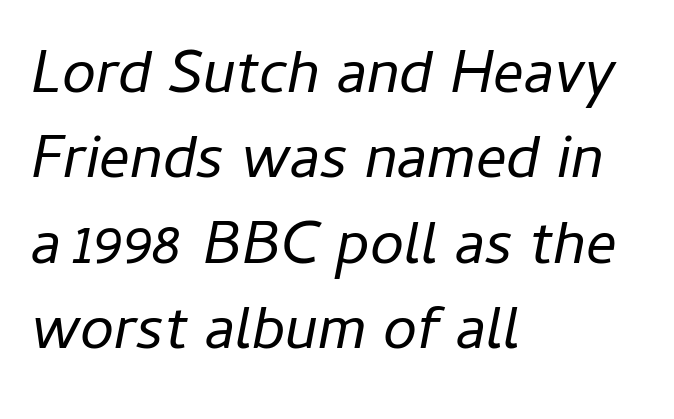
Visually the block forms a straight wall on the left and a jagged coastline on the right. Does extra space separate the letters? No, they use regular spacing. Vertical stems look standard width or narrower in stroke. Looks like regular typesetting: each glyph gets only the width it needs.
